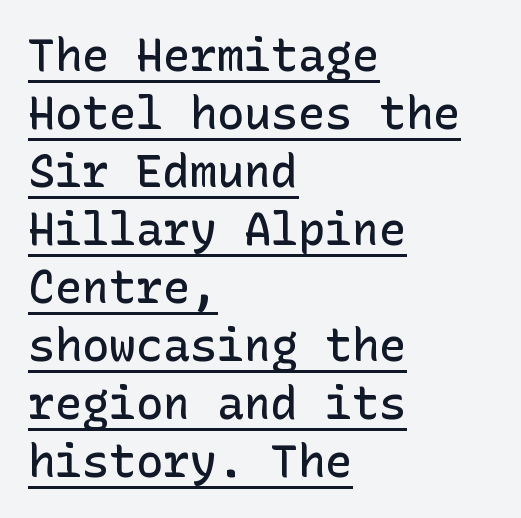
In terms of posture, this sample is upright. The words here are underlined. Caption: standard tracking, unaltered. Semibold letterforms, between regular and bold. Normally led — the rows are evenly, conventionally spaced. The characters display no serif detailing; their extremities are plain.
